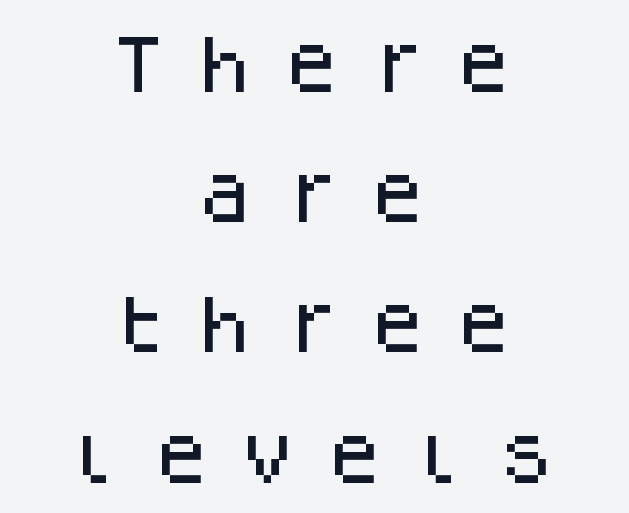
The foot of each line stays bare and open. No feet cap the strokes, marking this as sans-serif type. Typeset on center — no edge is straight. This sample has the even, mechanical cadence of fixed-width lettering. The type is letterspaced generously, with wide tracking.
